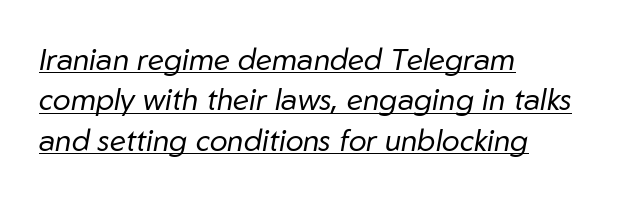
{"italic": "yes", "lean": "right", "slant_degrees": 10, "bold": "no", "weight": "regular", "width": "normal", "stroke_contrast": "low", "x_height": "medium", "monospaced": "no", "underline": "yes", "align": "left", "line_spacing": "normal", "line_spacing_ratio": 1.35, "letter_spacing": "normal", "letter_spacing_em": 0.0, "glyph_px": 30}
